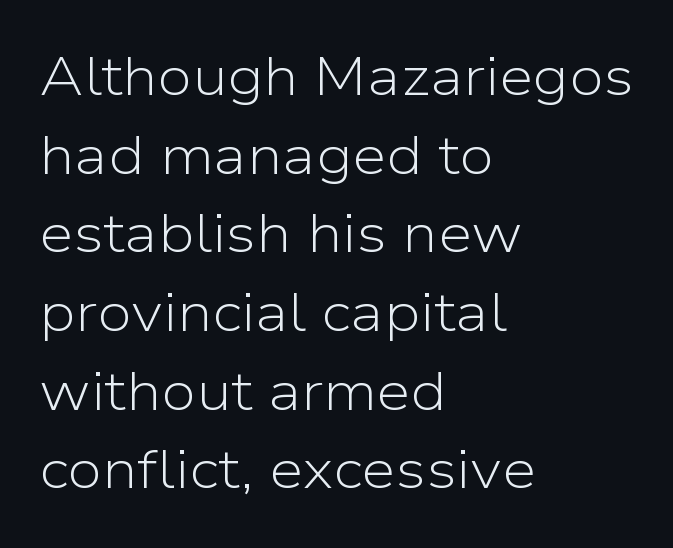
Ink coverage per letter is moderate at most. These lines are rendered in a variable-pitch font. Short and long lines alike share a common starting point at left. Letters rest on an invisible, unmarked baseline. Letterform terminals end flat and unadorned throughout the passage. These lines were composed using upright roman letters.
